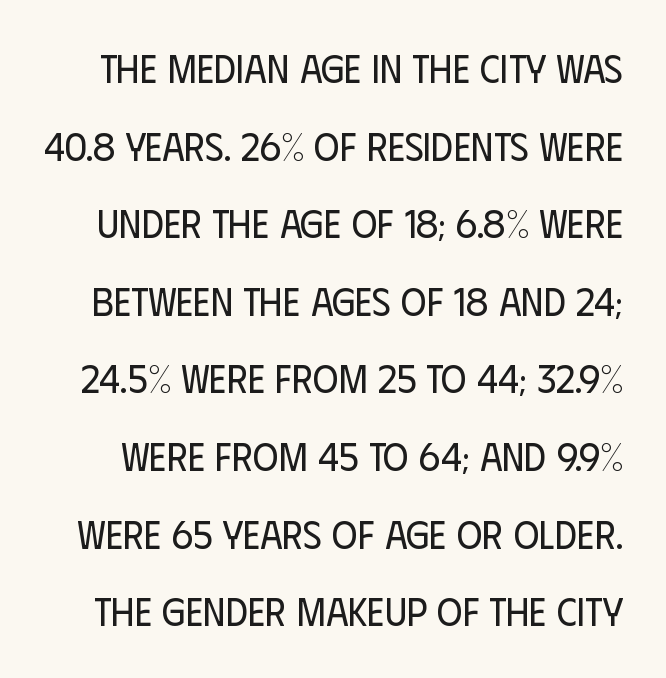
Q: Is the text bold? A: No.
Q: Is the text italic (slanted)? A: No, it is upright.
Q: Is the typeface a serif or a sans-serif typeface? A: Sans-serif.
Q: Is the text underlined? A: No.
Q: Is the spacing between letters normal or unusually wide? A: Normal.
Q: Is the spacing between lines tight, normal or loose? A: Loose.
Q: Width (condensed, normal, or wide)? A: Condensed.
Q: Stroke contrast? A: Low.
Q: x-height? A: Large.
Q: Monospaced? A: No.
